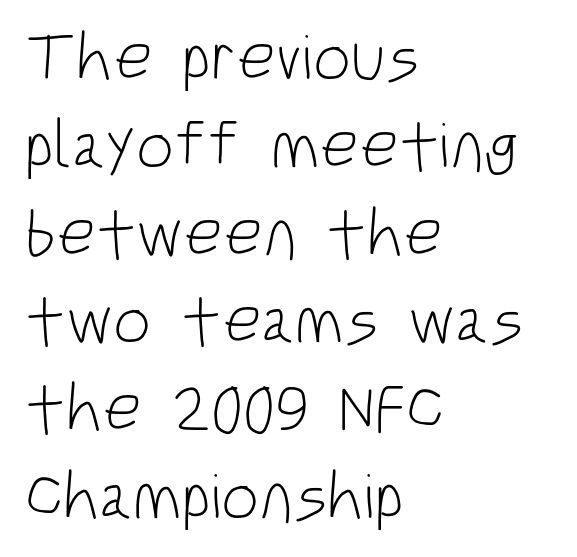
The image shows 67 px light, condensed sans-serif type, upright; set left-aligned, normal line spacing (1.31x), normal letter spacing, not underlined; low stroke contrast and a large x-height.
